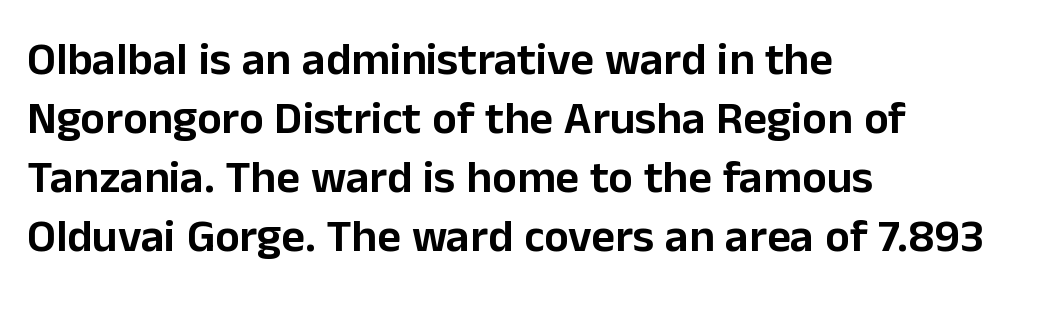
{"serif": "no", "italic": "no", "width": "normal", "stroke_contrast": "low", "x_height": "medium", "monospaced": "no", "underline": "no", "align": "left", "line_spacing": "normal", "line_spacing_ratio": 1.28, "letter_spacing": "normal", "letter_spacing_em": 0.0, "glyph_px": 46}
